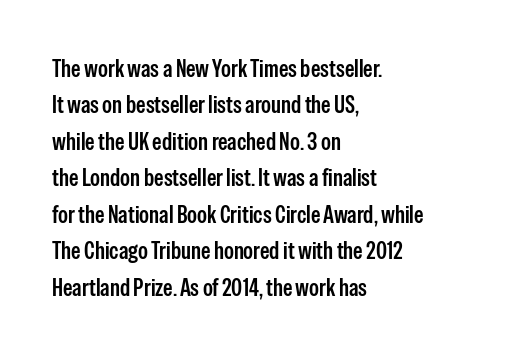
Q: Is the text italic (slanted)? A: No, it is upright.
Q: Is the text underlined? A: No.
Q: How is the paragraph aligned? A: Left-aligned.
Q: Is the spacing between letters normal or unusually wide? A: Normal.
Q: Is the spacing between lines tight, normal or loose? A: Normal.
